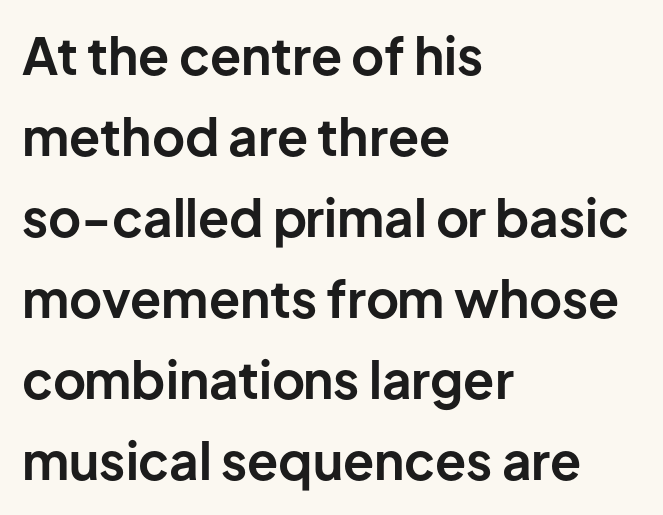
These lines keep a tight, regular rhythm from letter to letter. The space between consecutive lines is moderate. Ascenders rise straight up at ninety degrees. The area under the type is left untouched. This is heavy type, rendered in bold.
